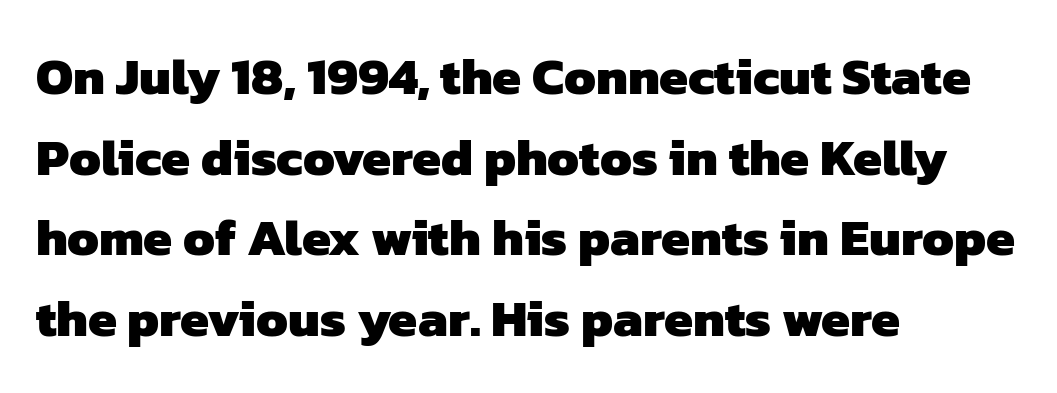
{"serif": "no", "bold": "yes", "weight": "heavy", "width": "normal", "stroke_contrast": "low", "x_height": "medium", "monospaced": "no", "underline": "no", "align": "left", "line_spacing": "normal", "line_spacing_ratio": 1.55, "letter_spacing": "normal", "letter_spacing_em": 0.0, "glyph_px": 52}
